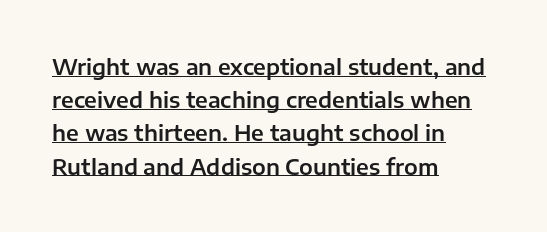
Layout note: lines flush left. Compared with undecorated copy, this sample adds a rule below the words. Normally led — the rows are evenly, conventionally spaced. Notice how the stems are strictly vertical — no italics here. Look at the tracking — it's just the regular setting, nothing added.
